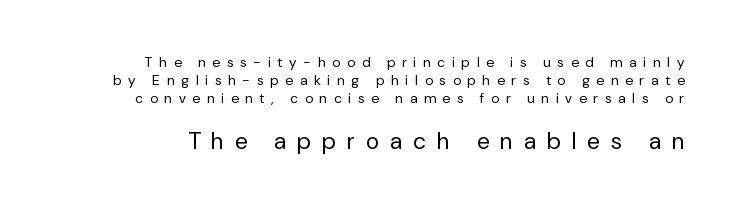
Q: Is the text bold? A: No.
Q: Is the text italic (slanted)? A: No, it is upright.
Q: Is the text underlined? A: No.
Q: Is the spacing between letters normal or unusually wide? A: Unusually wide.
Q: Is the spacing between lines tight, normal or loose? A: Normal.
Q: Which block of text is set in a larger size, the first (top) or the second (bottom)? A: The second (bottom) one.
